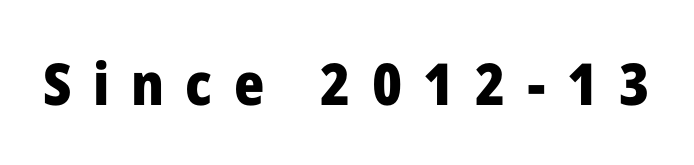
Q: Is the text bold? A: Yes.
Q: Is the text italic (slanted)? A: No, it is upright.
Q: Is the typeface a serif or a sans-serif typeface? A: Sans-serif.
Q: Is the text underlined? A: No.
Q: Is the spacing between letters normal or unusually wide? A: Unusually wide.
Q: Width (condensed, normal, or wide)? A: Normal.
Q: Stroke contrast? A: Low.
Q: x-height? A: Medium.
Q: Monospaced? A: No.
